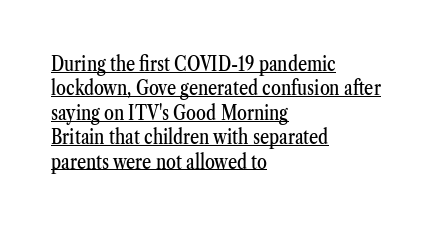
The passage shown is underscored from start to finish. Honestly, the letter spacing is just normal — you wouldn't notice it. Ascenders rise straight up at ninety degrees. Layout note: lines flush left.
